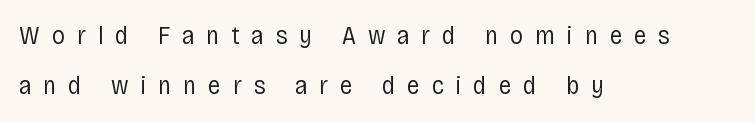
The image shows 26 px text type, upright; set left-aligned, loose line spacing (1.94x), unusually wide letter spacing (+0.46 em), not underlined.
